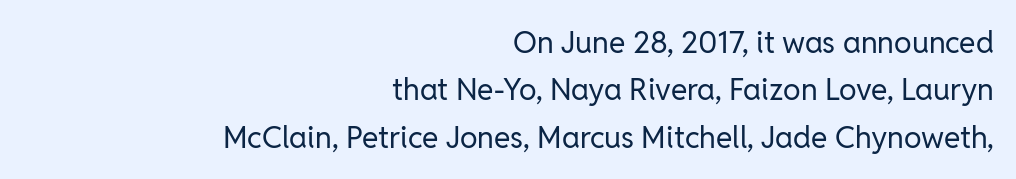
{"serif": "no", "italic": "no", "bold": "no", "weight": "regular", "width": "normal", "stroke_contrast": "low", "x_height": "medium", "monospaced": "no", "underline": "no", "align": "right", "line_spacing": "normal", "line_spacing_ratio": 1.58, "letter_spacing": "normal", "letter_spacing_em": 0.0, "glyph_px": 30}
